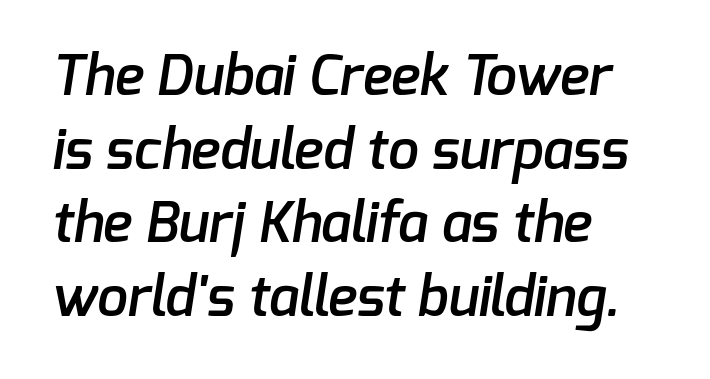
Q: Is the text bold? A: Semi-bold.
Q: Is the typeface a serif or a sans-serif typeface? A: Sans-serif.
Q: Is the text underlined? A: No.
Q: How is the paragraph aligned? A: Left-aligned.
Q: Is the spacing between letters normal or unusually wide? A: Normal.
Q: Is the spacing between lines tight, normal or loose? A: Normal.
Q: Width (condensed, normal, or wide)? A: Normal.
Q: Stroke contrast? A: Low.
Q: x-height? A: Medium.
Q: Monospaced? A: No.
